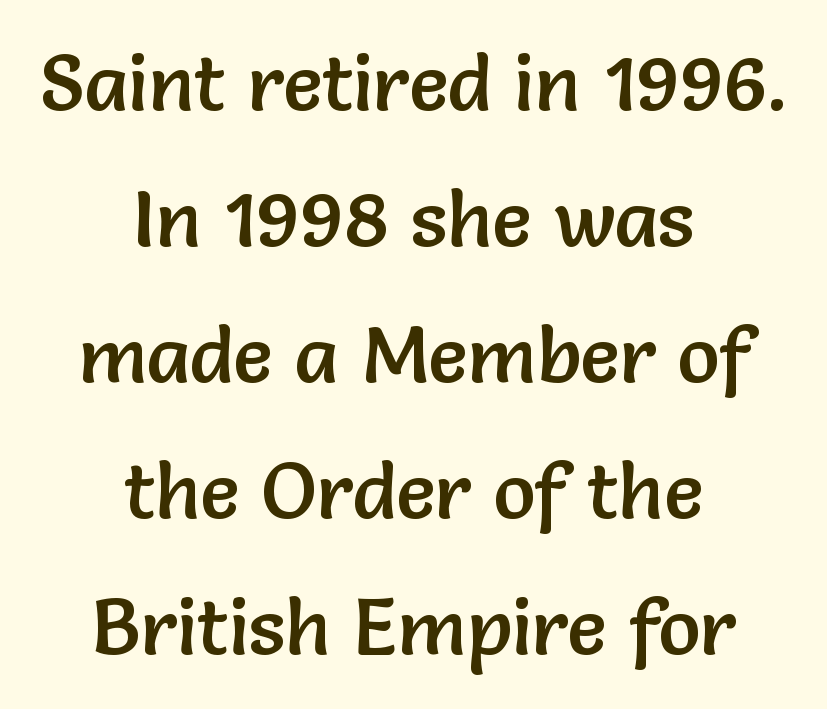
{"serif": "no", "italic": "no", "width": "normal", "stroke_contrast": "low", "x_height": "medium", "monospaced": "no", "underline": "no", "align": "center", "line_spacing_ratio": 1.72, "letter_spacing": "normal", "letter_spacing_em": 0.0, "glyph_px": 79}
